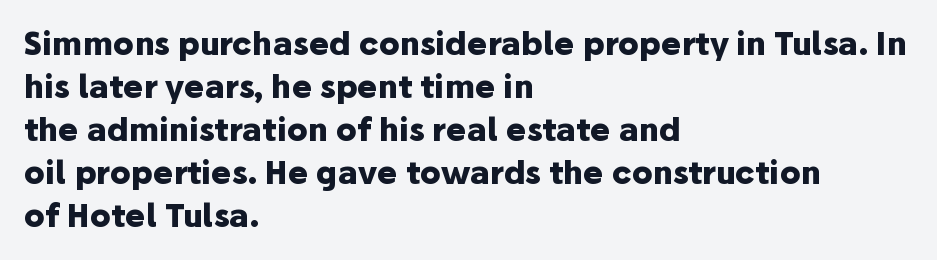
The image shows 31 px heavy sans-serif type, upright; set left-aligned, normal line spacing (1.39x), normal letter spacing, not underlined; low stroke contrast and a medium x-height.
